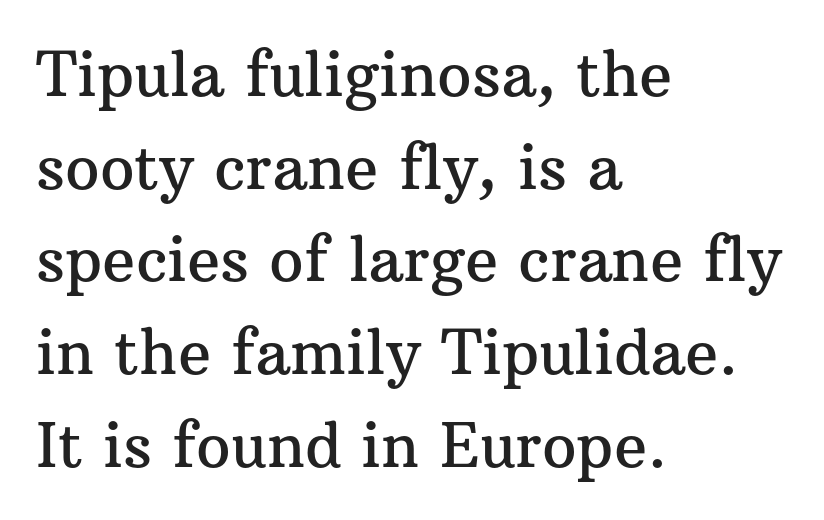
{"serif": "yes", "italic": "no", "width": "normal", "stroke_contrast": "medium", "x_height": "medium", "monospaced": "no", "underline": "no", "align": "left", "line_spacing": "normal", "line_spacing_ratio": 1.52, "letter_spacing": "normal", "letter_spacing_em": 0.0, "glyph_px": 61}
